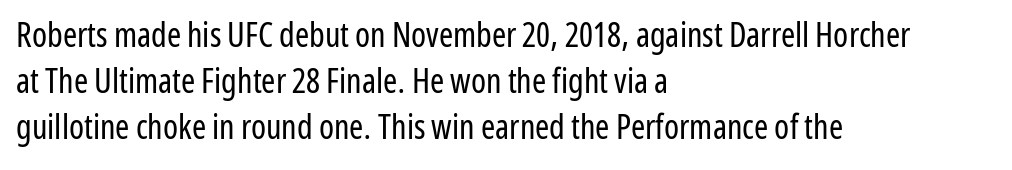
{"serif": "no", "italic": "no", "bold": "no", "weight": "regular", "width": "condensed", "stroke_contrast": "low", "x_height": "medium", "monospaced": "no", "underline": "no", "align": "left", "line_spacing": "normal", "line_spacing_ratio": 1.36, "letter_spacing": "normal", "letter_spacing_em": 0.0, "glyph_px": 34}
